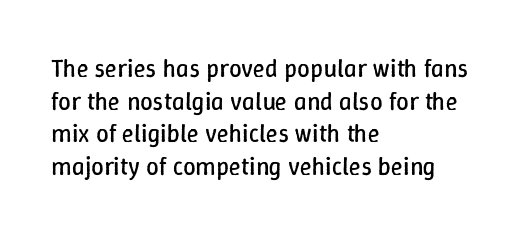
The image shows 25 px text type, upright; set left-aligned, normal line spacing (1.31x), normal letter spacing, not underlined.
